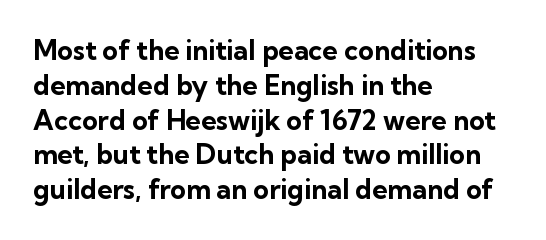
Q: Is the text bold? A: Yes.
Q: Is the text italic (slanted)? A: No, it is upright.
Q: Is the text underlined? A: No.
Q: How is the paragraph aligned? A: Left-aligned.
Q: Is the spacing between letters normal or unusually wide? A: Normal.
Q: Is the spacing between lines tight, normal or loose? A: Normal.
